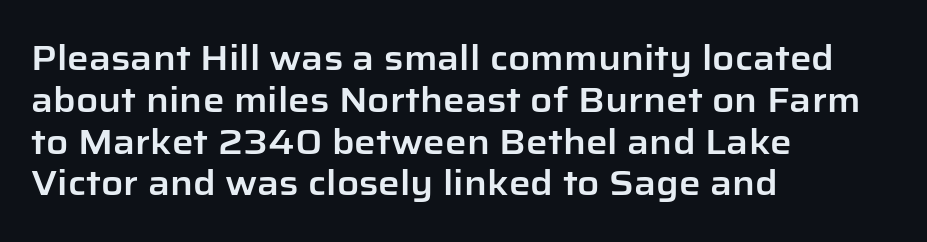
{"serif": "no", "italic": "no", "width": "normal", "stroke_contrast": "low", "x_height": "medium", "monospaced": "no", "underline": "no", "align": "left", "line_spacing_ratio": 1.23, "letter_spacing": "normal", "letter_spacing_em": 0.0, "glyph_px": 34}
